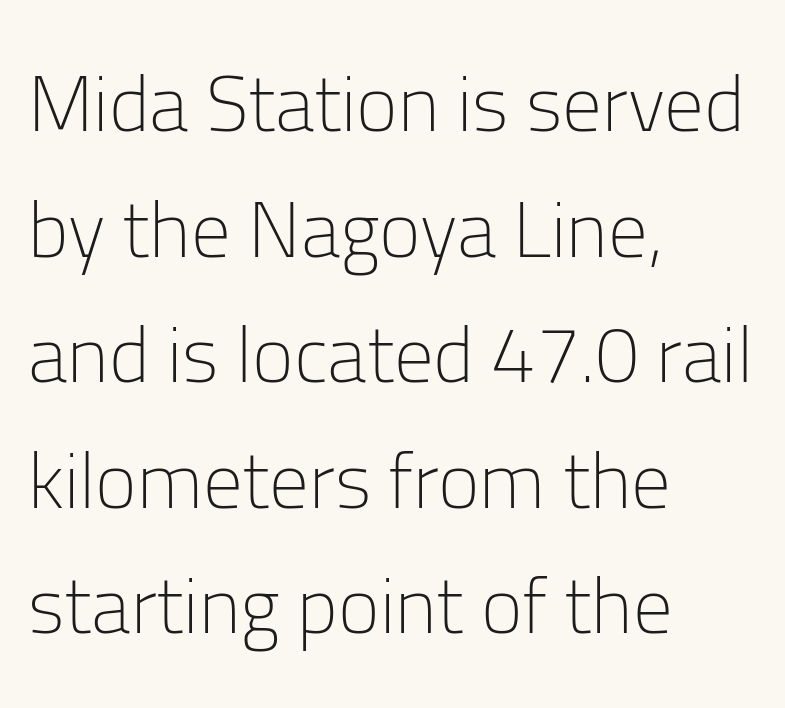
Q: Is the text bold? A: No.
Q: Is the text italic (slanted)? A: No, it is upright.
Q: Is the typeface a serif or a sans-serif typeface? A: Sans-serif.
Q: Is the text underlined? A: No.
Q: How is the paragraph aligned? A: Left-aligned.
Q: Is the spacing between letters normal or unusually wide? A: Normal.
Q: Is the spacing between lines tight, normal or loose? A: Normal.
Q: Width (condensed, normal, or wide)? A: Normal.
Q: Stroke contrast? A: Low.
Q: x-height? A: Medium.
Q: Monospaced? A: No.
